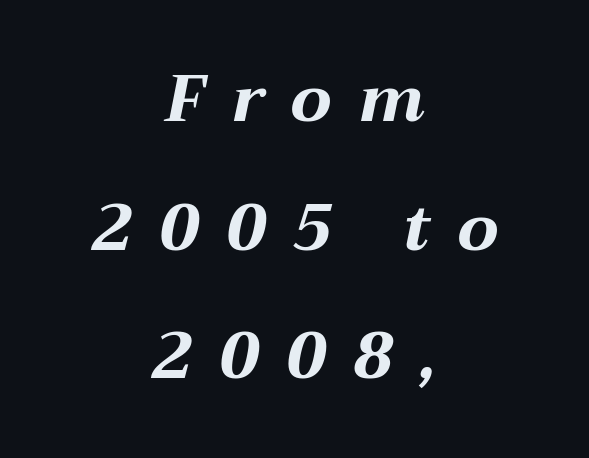
{"italic": "yes", "lean": "right", "slant_degrees": 12, "bold": "yes", "weight": "bold", "width": "wide", "stroke_contrast": "medium", "x_height": "medium", "monospaced": "no", "underline": "no", "align": "center", "line_spacing": "loose", "line_spacing_ratio": 2.01, "letter_spacing": "wide", "letter_spacing_em": 0.43, "glyph_px": 64}
